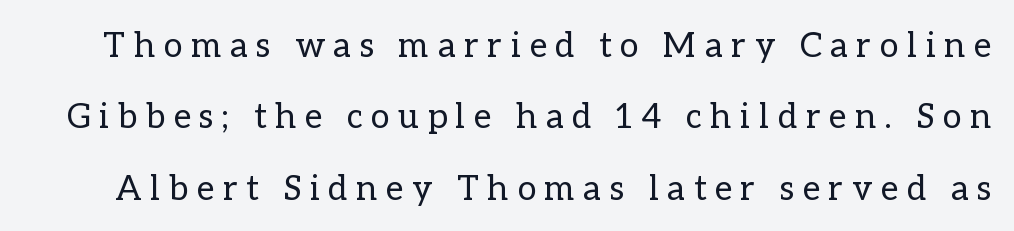
{"italic": "no", "bold": "no", "weight": "regular", "width": "normal", "stroke_contrast": "low", "x_height": "medium", "monospaced": "no", "underline": "no", "line_spacing": "loose", "line_spacing_ratio": 2.1, "letter_spacing": "wide", "letter_spacing_em": 0.26, "glyph_px": 34}
